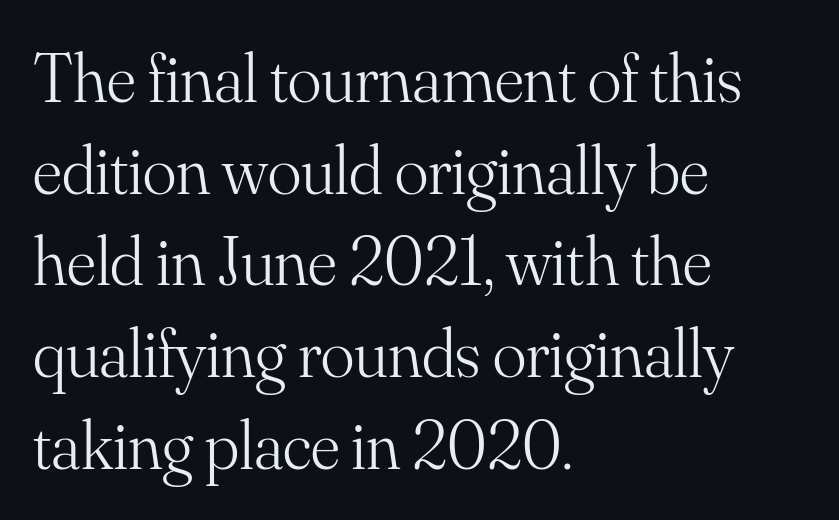
Posture: straight, roman, zero tilt. One-word summary of the alignment: left. Just letters on the line, the space beneath them empty. You could not count columns in this text — the font is proportionally spaced. Think standard paragraph weight, or any step lighter than that.
